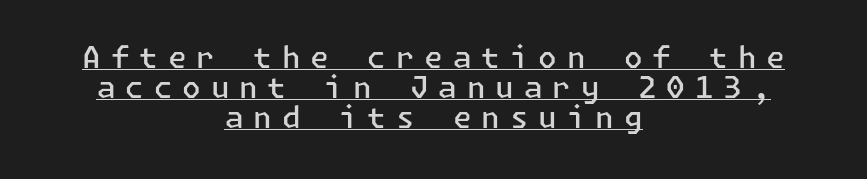
The image shows 30 px semibold sans-serif type, upright; set centered, tight line spacing (1.0x), unusually wide letter spacing (+0.33 em), underlined; low stroke contrast and a medium x-height.
